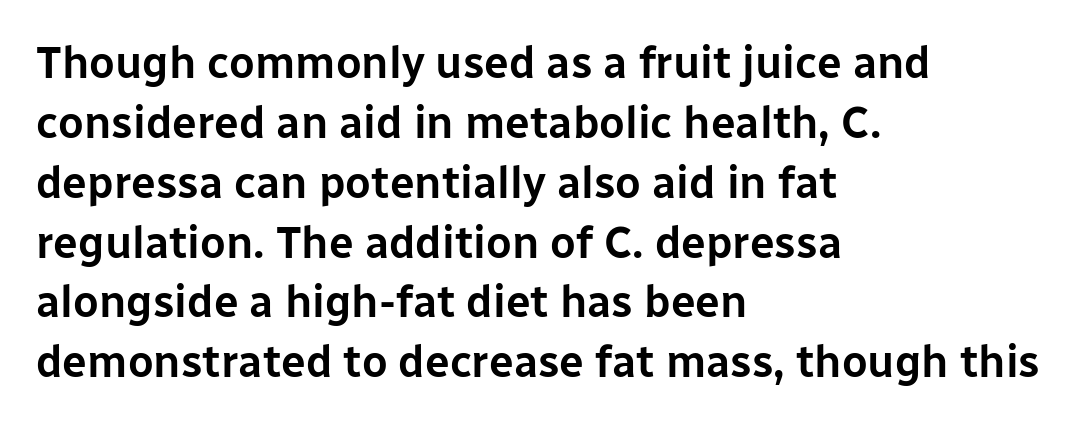
{"serif": "no", "italic": "no", "width": "normal", "stroke_contrast": "low", "x_height": "medium", "monospaced": "no", "underline": "no", "align": "left", "line_spacing": "normal", "line_spacing_ratio": 1.36, "letter_spacing": "normal", "letter_spacing_em": 0.0, "glyph_px": 44}
